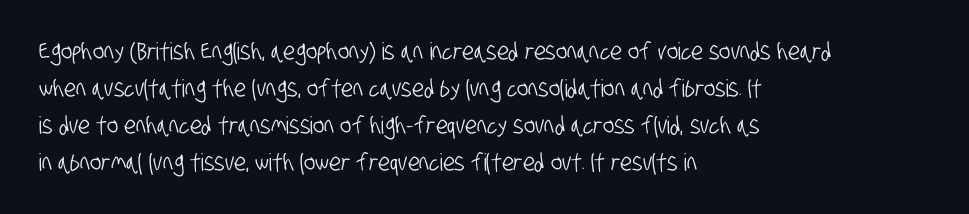
{"underline": "no", "align": "left", "line_spacing": "normal", "line_spacing_ratio": 1.54, "letter_spacing": "normal", "letter_spacing_em": 0.0, "glyph_px": 24}
